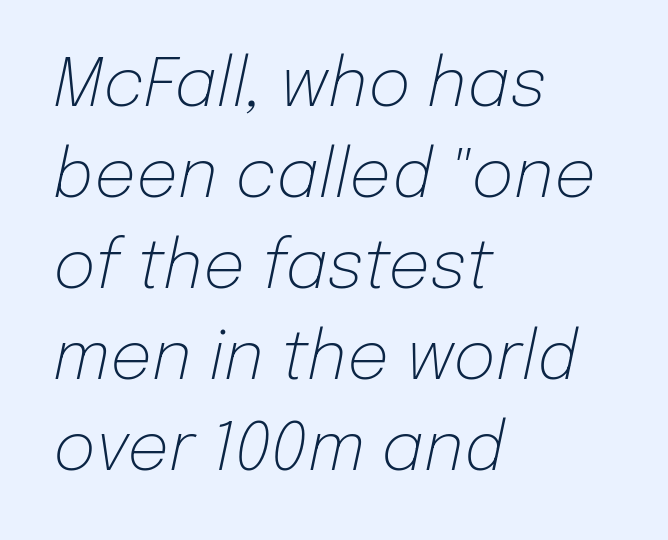
Q: Is the text bold? A: No.
Q: Is the text italic (slanted)? A: Yes, it leans right by about 12 degrees.
Q: Is the text underlined? A: No.
Q: How is the paragraph aligned? A: Left-aligned.
Q: Is the spacing between letters normal or unusually wide? A: Normal.
Q: Is the spacing between lines tight, normal or loose? A: Normal.
Q: Width (condensed, normal, or wide)? A: Normal.
Q: Stroke contrast? A: Low.
Q: x-height? A: Medium.
Q: Monospaced? A: No.
